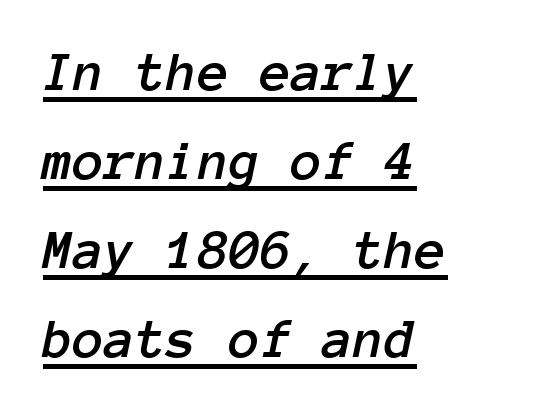
{"italic": "yes", "lean": "right", "slant_degrees": 12, "width": "normal", "stroke_contrast": "low", "x_height": "medium", "monospaced": "yes", "underline": "yes", "align": "left", "line_spacing": "normal", "line_spacing_ratio": 1.56, "letter_spacing": "normal", "letter_spacing_em": 0.0, "glyph_px": 57}
